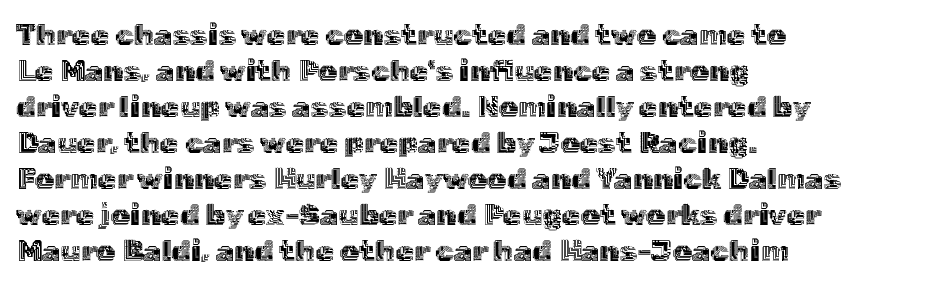
{"italic": "no", "width": "normal", "x_height": "medium", "monospaced": "no", "underline": "no", "align": "left", "line_spacing_ratio": 1.2, "letter_spacing": "normal", "letter_spacing_em": 0.0, "glyph_px": 30}
